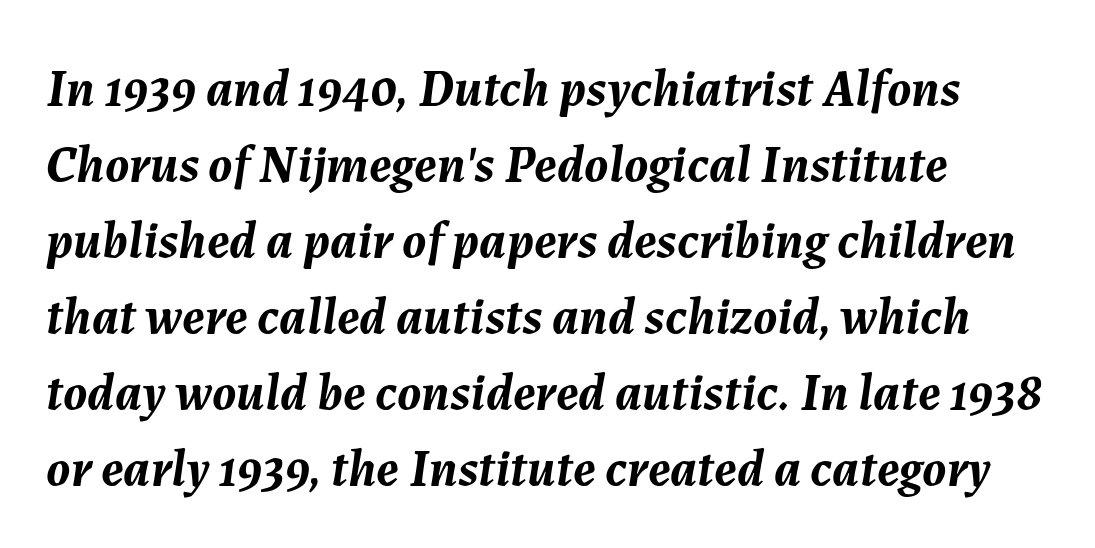
The image shows 52 px semibold type, italic (leaning right); set left-aligned, normal line spacing (1.46x), normal letter spacing, not underlined; medium stroke contrast and a medium x-height.
